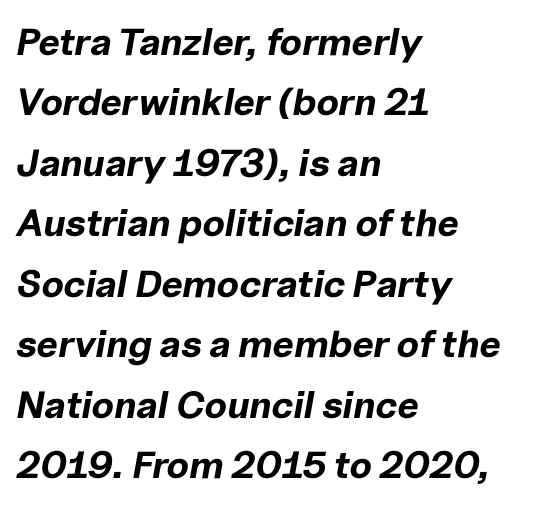
{"italic": "yes", "lean": "right", "slant_degrees": 10, "bold": "yes", "weight": "bold", "width": "normal", "stroke_contrast": "low", "x_height": "medium", "monospaced": "no", "underline": "no", "align": "left", "line_spacing": "normal", "line_spacing_ratio": 1.59, "letter_spacing": "normal", "letter_spacing_em": 0.0, "glyph_px": 38}
